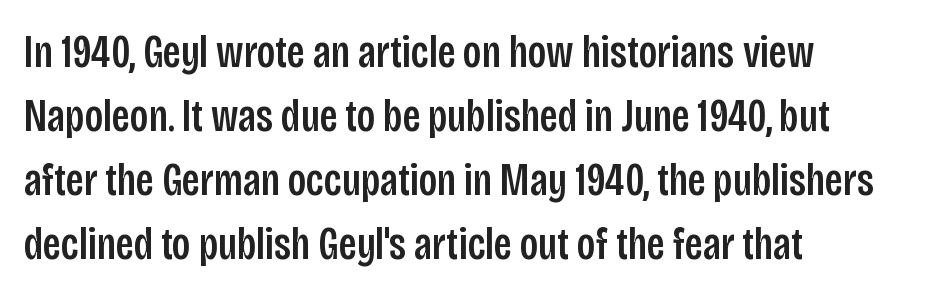
{"serif": "no", "italic": "no", "width": "condensed", "stroke_contrast": "low", "x_height": "large", "monospaced": "no", "underline": "no", "align": "left", "line_spacing": "normal", "line_spacing_ratio": 1.39, "letter_spacing": "normal", "letter_spacing_em": 0.0, "glyph_px": 46}
